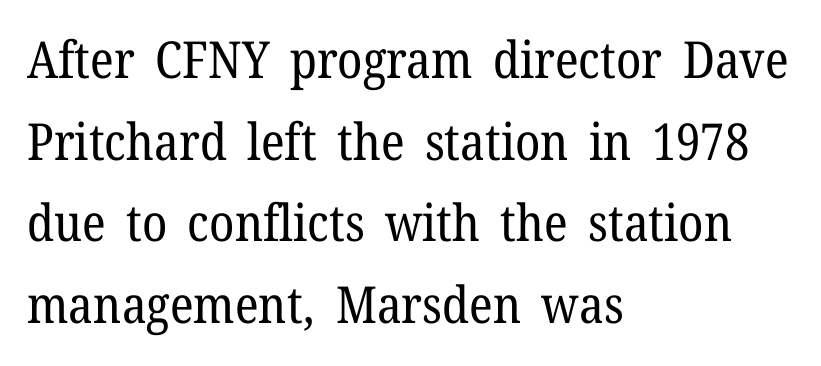
The image shows 51 px regular-weight serif type, upright; set left-aligned, normal line spacing (1.6x), normal letter spacing, not underlined; low stroke contrast and a medium x-height.
